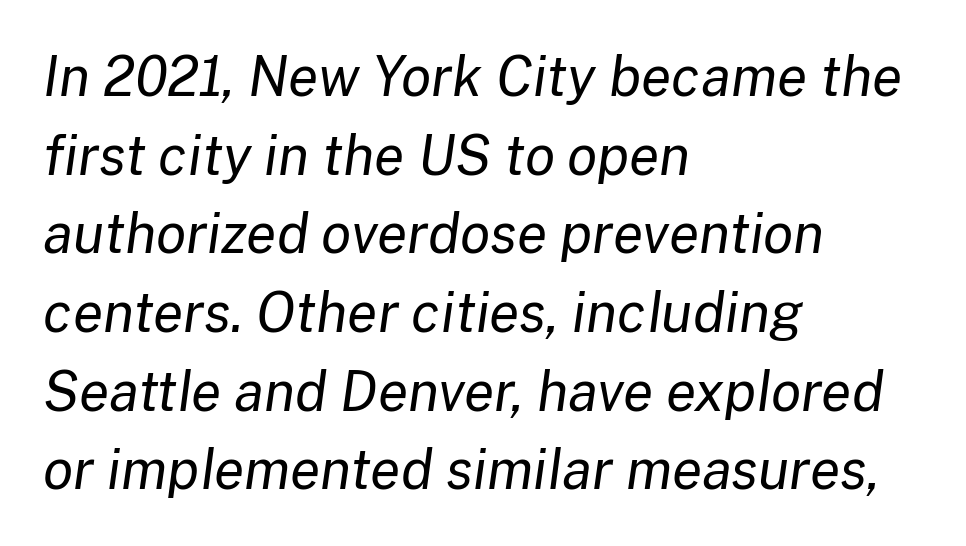
The image shows 55 px regular-weight type, italic (leaning right); set left-aligned, normal line spacing (1.43x), normal letter spacing, not underlined; low stroke contrast and a medium x-height.
